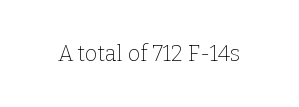
Q: Is the text bold? A: No.
Q: Is the text italic (slanted)? A: No, it is upright.
Q: Is the text underlined? A: No.
Q: Is the spacing between letters normal or unusually wide? A: Normal.
